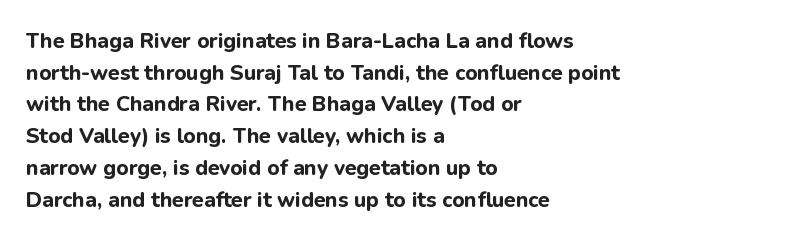
Q: Is the text bold? A: Yes.
Q: Is the text italic (slanted)? A: No, it is upright.
Q: Is the text underlined? A: No.
Q: How is the paragraph aligned? A: Left-aligned.
Q: Is the spacing between letters normal or unusually wide? A: Normal.
Q: Is the spacing between lines tight, normal or loose? A: Normal.
